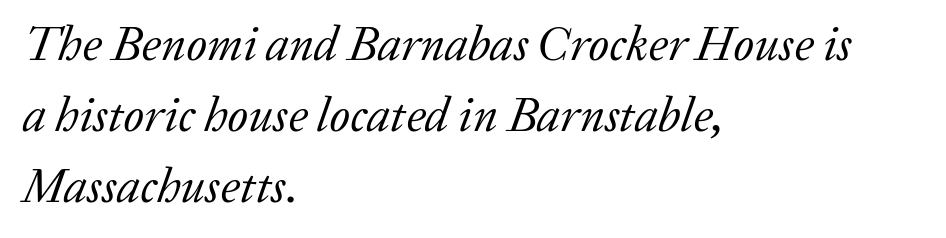
The image shows 48 px regular-weight serif type, italic (leaning right); set left-aligned, normal line spacing (1.48x), normal letter spacing, not underlined; low stroke contrast and a medium x-height.
